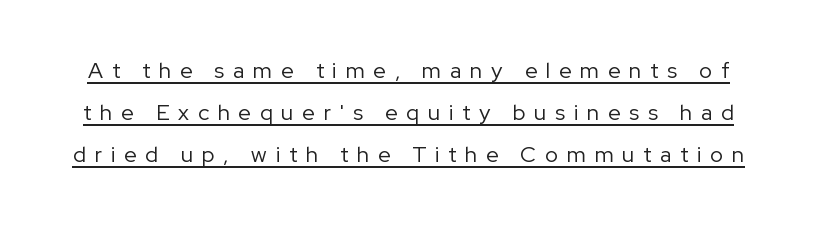
The vertical gap from one line to the next is large. The axis of the letterforms is exactly vertical. Letters have the restrained weight of plain body copy at most. You can see a thin bar hugging the bottom of the glyphs. Here the glyphs are tracked loosely, breaking word shapes into spaced letters.
